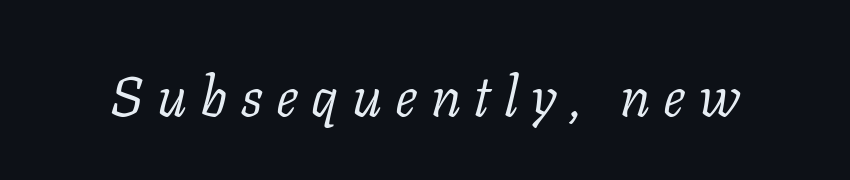
The image shows 56 px light serif type, italic (leaning right); set unusually wide letter spacing (+0.24 em), not underlined; low stroke contrast and a medium x-height.
